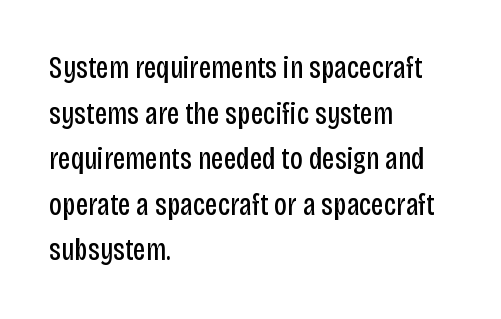
The specimen reads as upright at a glance. A sans-serif font was chosen for this passage. The foot of each line stays bare and open. The strokes are not fattened; the text isn't bold.
